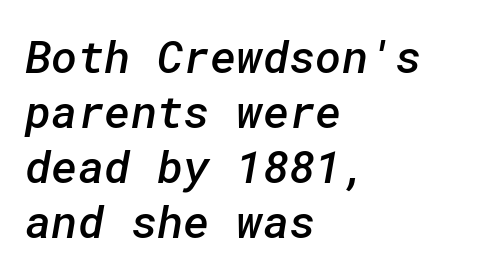
The image shows 45 px semibold sans-serif type; set left-aligned, line spacing 1.22x, normal letter spacing, not underlined; low stroke contrast and a medium x-height.
